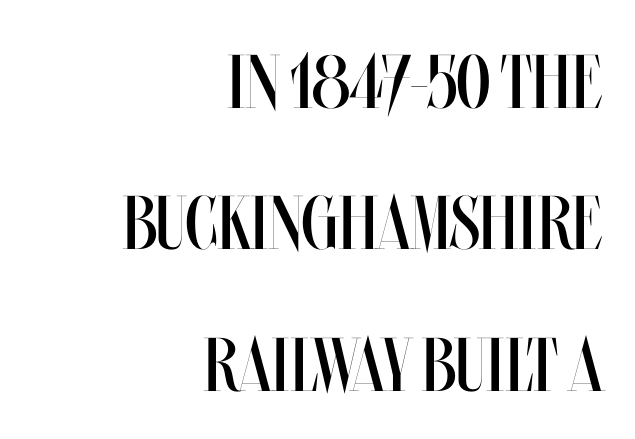
The image shows 76 px regular-weight, condensed type, upright; set right-aligned, line spacing 1.86x, normal letter spacing, not underlined; medium stroke contrast and a large x-height.
